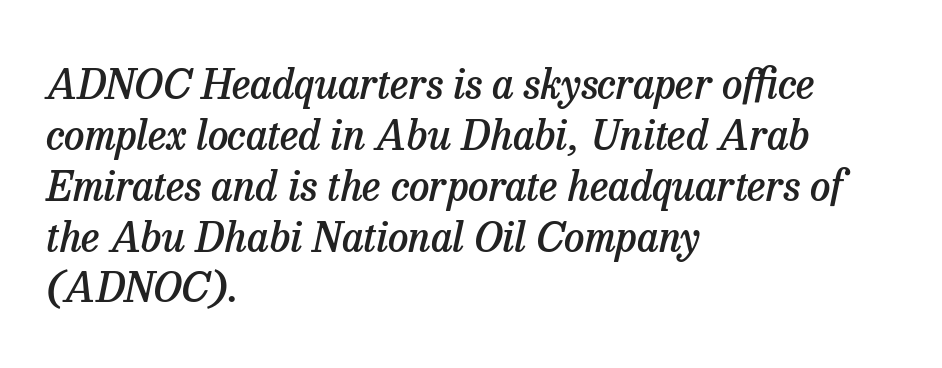
In CSS terms this would be text-align: left. The rendering keeps characters at their native spacing. The rendering applies a slant to the glyphs. Is this a fixed-width face? No — the glyphs have proportional, varying widths. Does the type have serifs? Yes, each stem ends in a small foot.
